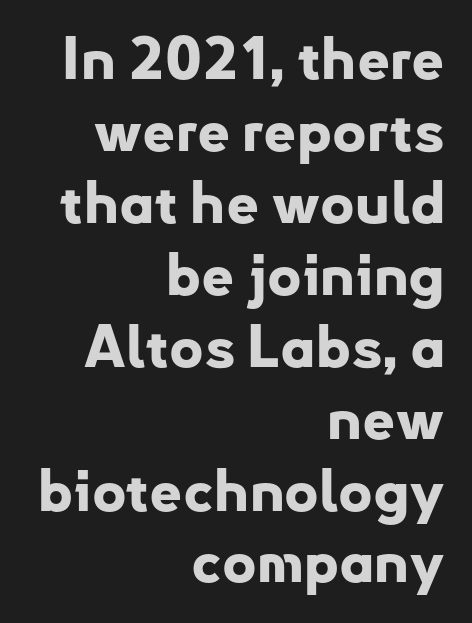
{"serif": "no", "italic": "no", "bold": "yes", "weight": "bold", "width": "normal", "stroke_contrast": "low", "x_height": "small", "monospaced": "no", "underline": "no", "align": "right", "line_spacing_ratio": 1.24, "letter_spacing": "normal", "letter_spacing_em": 0.0, "glyph_px": 58}
